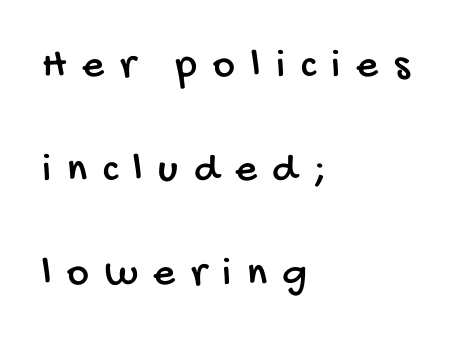
Compared with typical paragraphs, the rows here are farther apart. The compositor pushed each line to the left boundary. The letterforms stand isolated, each surrounded by extra space. Unmarked baselines from the first word to the last. The type family on display is of the sans-serif kind. Here the designer chose a conventional face with non-uniform glyph widths.
